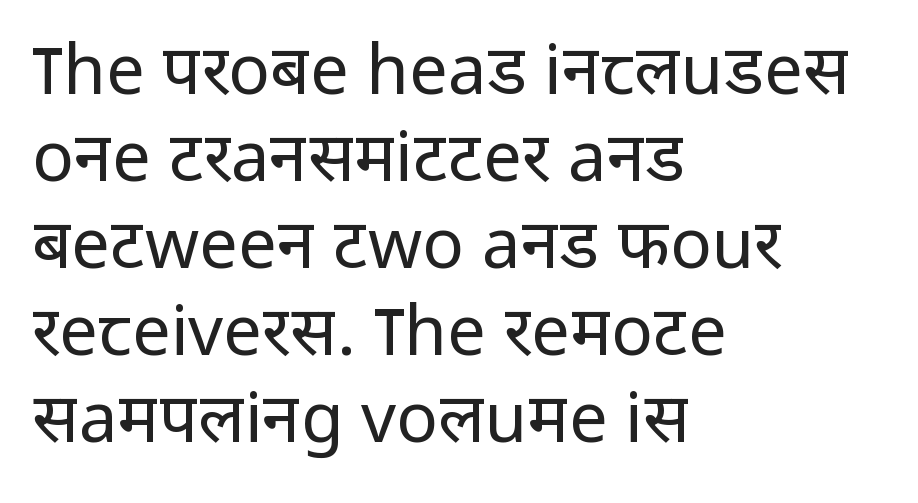
The image shows 69 px regular-weight sans-serif type, upright; set left-aligned, normal line spacing (1.26x), normal letter spacing, not underlined; low stroke contrast and a medium x-height.
